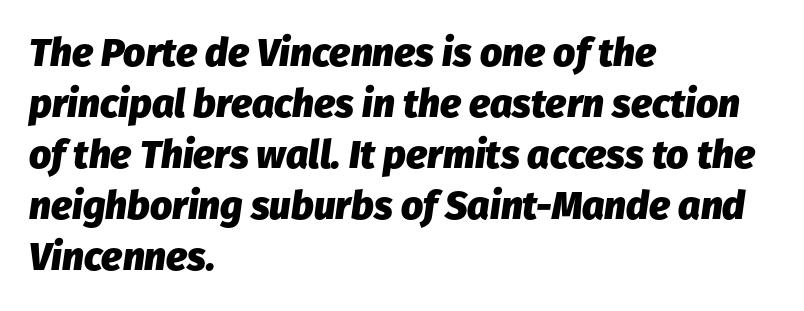
Q: Is the text bold? A: Yes.
Q: Is the text italic (slanted)? A: Yes, it leans right by about 8 degrees.
Q: Is the text underlined? A: No.
Q: How is the paragraph aligned? A: Left-aligned.
Q: Is the spacing between letters normal or unusually wide? A: Normal.
Q: Is the spacing between lines tight, normal or loose? A: Normal.
Q: Width (condensed, normal, or wide)? A: Normal.
Q: Stroke contrast? A: Low.
Q: x-height? A: Medium.
Q: Monospaced? A: No.
